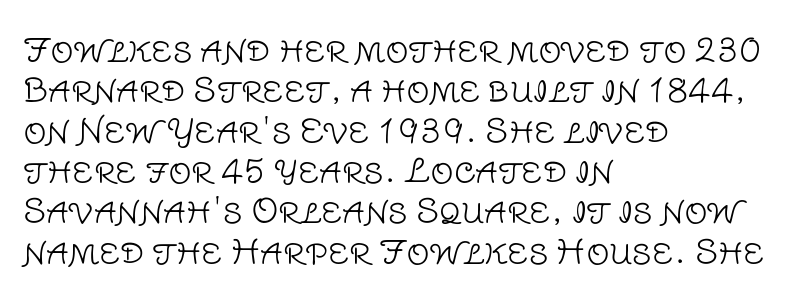
{"serif": "no", "bold": "no", "weight": "light", "width": "normal", "stroke_contrast": "low", "x_height": "large", "monospaced": "no", "underline": "no", "align": "left", "line_spacing": "normal", "line_spacing_ratio": 1.26, "letter_spacing": "normal", "letter_spacing_em": 0.0, "glyph_px": 32}
